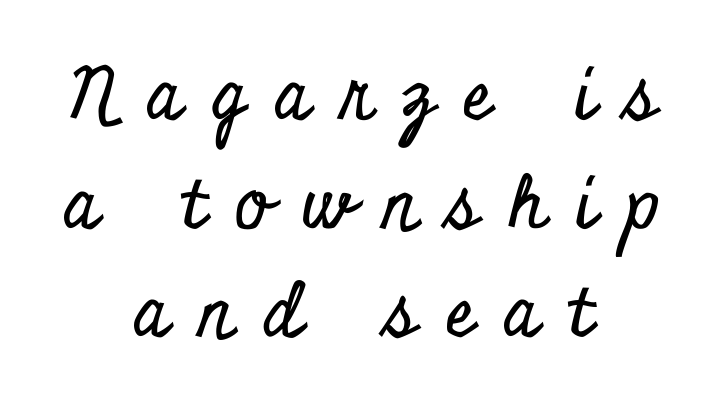
{"serif": "yes", "width": "condensed", "stroke_contrast": "low", "x_height": "small", "monospaced": "no", "underline": "no", "align": "center", "line_spacing": "normal", "line_spacing_ratio": 1.51, "letter_spacing": "wide", "letter_spacing_em": 0.41, "glyph_px": 72}
